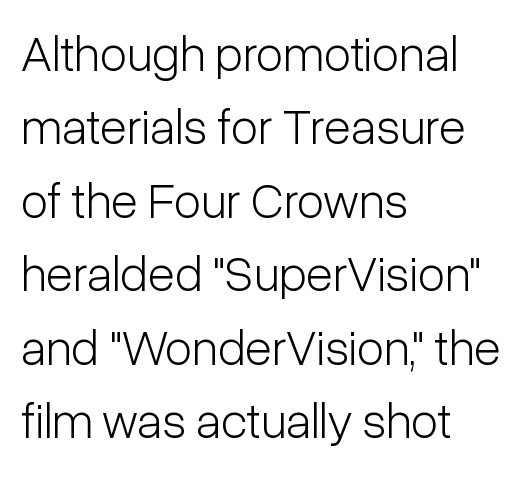
The image shows 50 px light, condensed sans-serif type, upright; set left-aligned, normal line spacing (1.47x), normal letter spacing, not underlined; low stroke contrast and a medium x-height.
